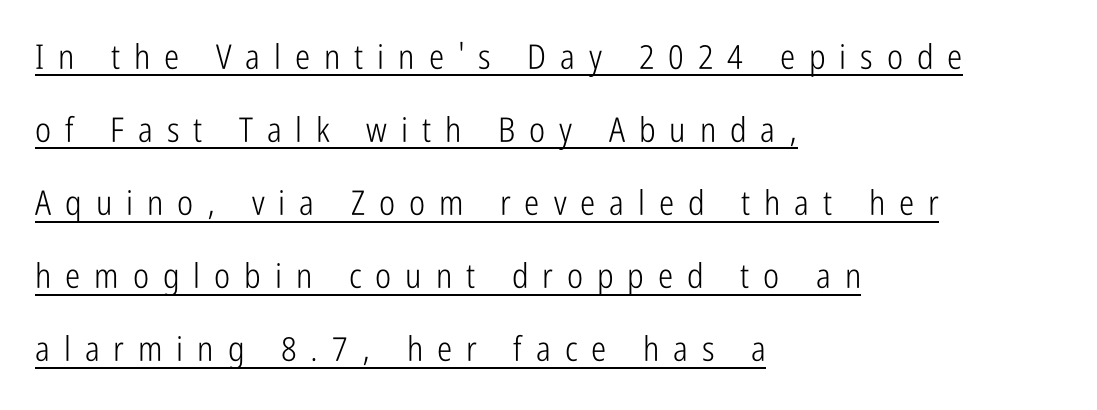
Q: Is the text bold? A: No.
Q: Is the text italic (slanted)? A: No, it is upright.
Q: Is the typeface a serif or a sans-serif typeface? A: Sans-serif.
Q: Is the text underlined? A: Yes.
Q: How is the paragraph aligned? A: Left-aligned.
Q: Is the spacing between letters normal or unusually wide? A: Unusually wide.
Q: Is the spacing between lines tight, normal or loose? A: Loose.
Q: Width (condensed, normal, or wide)? A: Condensed.
Q: Stroke contrast? A: Low.
Q: x-height? A: Medium.
Q: Monospaced? A: No.
